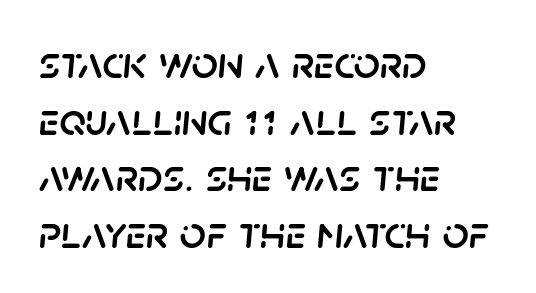
{"italic": "yes", "lean": "right", "slant_degrees": 5, "width": "normal", "stroke_contrast": "low", "x_height": "large", "monospaced": "no", "underline": "no", "align": "left", "line_spacing_ratio": 1.23, "letter_spacing": "normal", "letter_spacing_em": 0.0, "glyph_px": 46}
